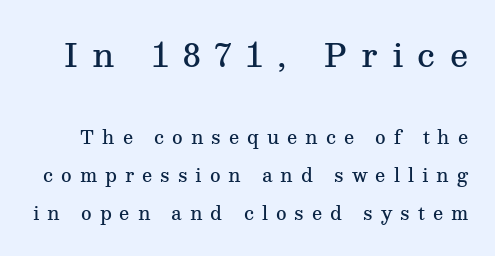
These words are printed semibold, heavier than regular yet not bold. Horizontal bands of white between lines are thick stripes. The text was rendered using a seriffed face with decorative stroke endings. Does extra space separate the letters? Yes, quite a lot of it.
